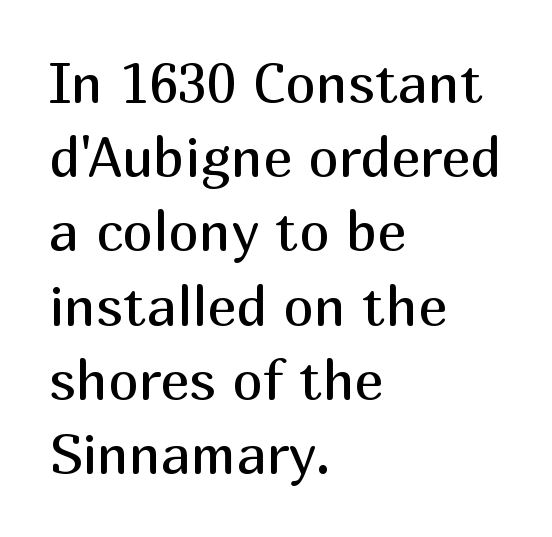
The image shows 55 px regular-weight sans-serif type, upright; set left-aligned, normal line spacing (1.35x), normal letter spacing, not underlined; medium stroke contrast and a medium x-height.
